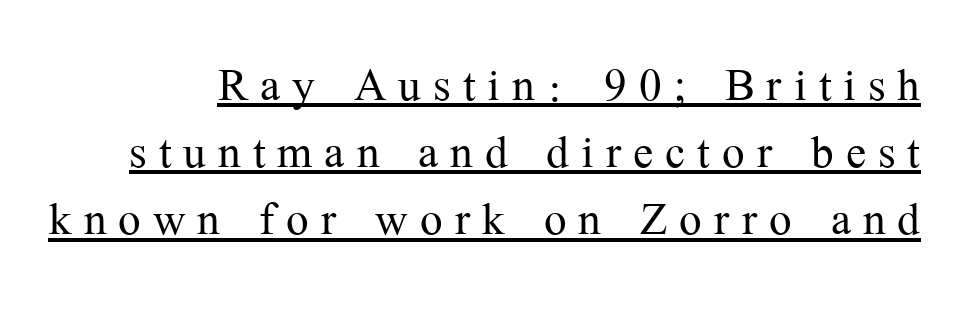
Q: Is the text bold? A: No.
Q: Is the text italic (slanted)? A: No, it is upright.
Q: Is the typeface a serif or a sans-serif typeface? A: Serif.
Q: Is the text underlined? A: Yes.
Q: Is the spacing between letters normal or unusually wide? A: Unusually wide.
Q: Is the spacing between lines tight, normal or loose? A: Tight.
Q: Width (condensed, normal, or wide)? A: Normal.
Q: Stroke contrast? A: Medium.
Q: x-height? A: Medium.
Q: Monospaced? A: No.
